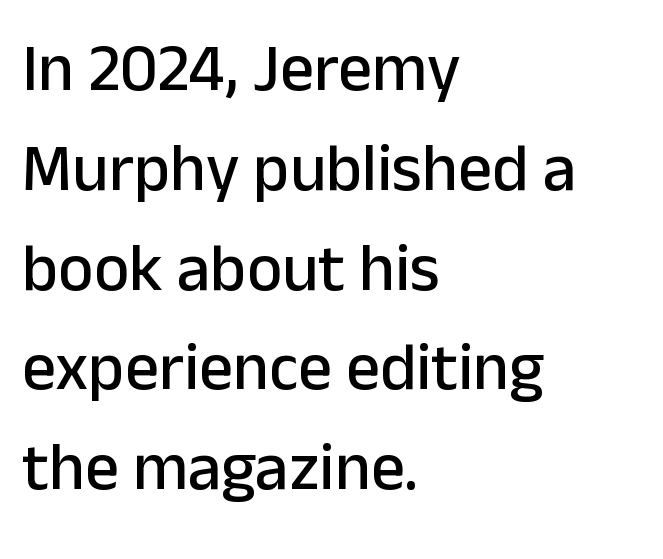
{"serif": "no", "italic": "no", "width": "normal", "stroke_contrast": "low", "x_height": "medium", "monospaced": "no", "underline": "no", "align": "left", "line_spacing": "normal", "line_spacing_ratio": 1.49, "letter_spacing": "normal", "letter_spacing_em": 0.0, "glyph_px": 67}
